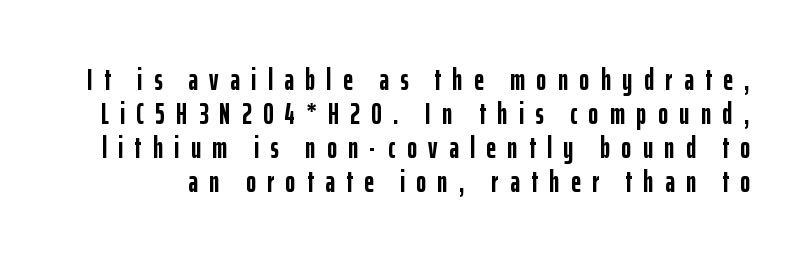
{"serif": "no", "italic": "no", "bold": "yes", "weight": "semibold", "width": "condensed", "stroke_contrast": "low", "x_height": "medium", "monospaced": "no", "underline": "no", "line_spacing": "tight", "line_spacing_ratio": 1.13, "letter_spacing": "wide", "letter_spacing_em": 0.38, "glyph_px": 30}
